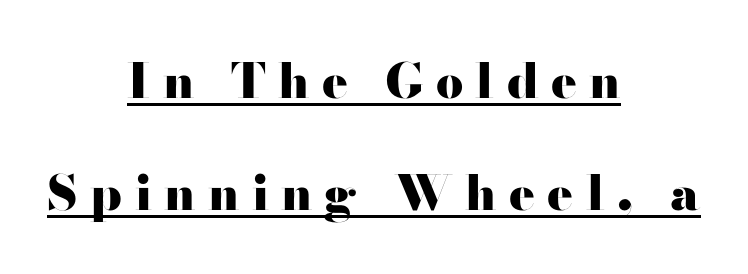
The image shows 48 px heavy, wide sans-serif type, upright; set centered, loose line spacing (2.33x), unusually wide letter spacing (+0.26 em), underlined; high stroke contrast and a small x-height.
